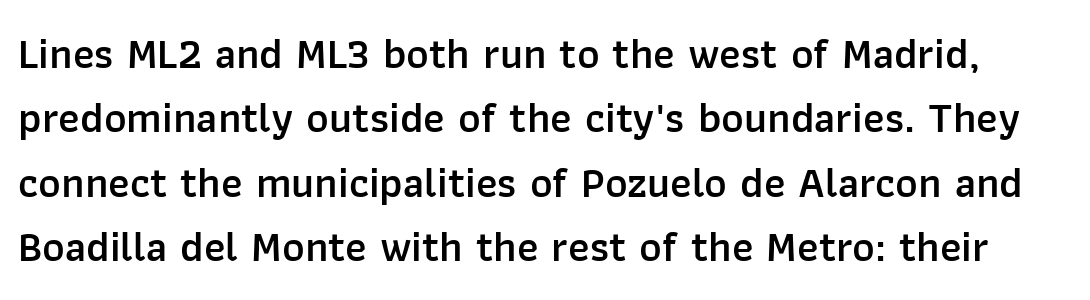
{"serif": "no", "italic": "no", "bold": "semi", "weight": "semibold", "width": "normal", "stroke_contrast": "low", "x_height": "medium", "monospaced": "no", "underline": "no", "line_spacing": "normal", "line_spacing_ratio": 1.5, "letter_spacing": "normal", "letter_spacing_em": 0.0, "glyph_px": 43}
